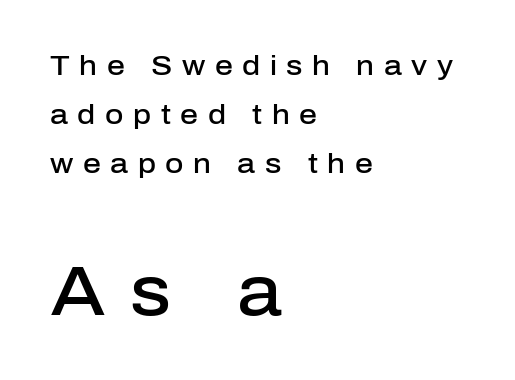
Honestly, there is no underline to notice here at all. The rendering enlarges the type as you move from the upper chunk to the lower. This sample has the flowing, uneven cadence of proportional lettering. Designer's note — italics off, roman on.
